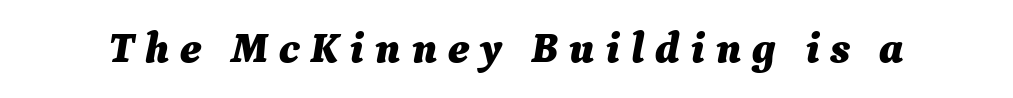
Q: Is the text bold? A: Yes.
Q: Is the text italic (slanted)? A: Yes, it leans right by about 9 degrees.
Q: Is the text underlined? A: No.
Q: Is the spacing between letters normal or unusually wide? A: Unusually wide.
Q: Width (condensed, normal, or wide)? A: Normal.
Q: Stroke contrast? A: Medium.
Q: x-height? A: Medium.
Q: Monospaced? A: No.
